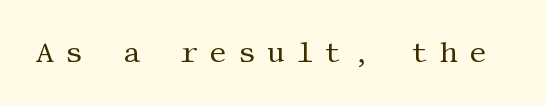
The image shows 28 px regular-weight serif type, upright; set unusually wide letter spacing (+0.39 em), not underlined; medium stroke contrast and a large x-height.
